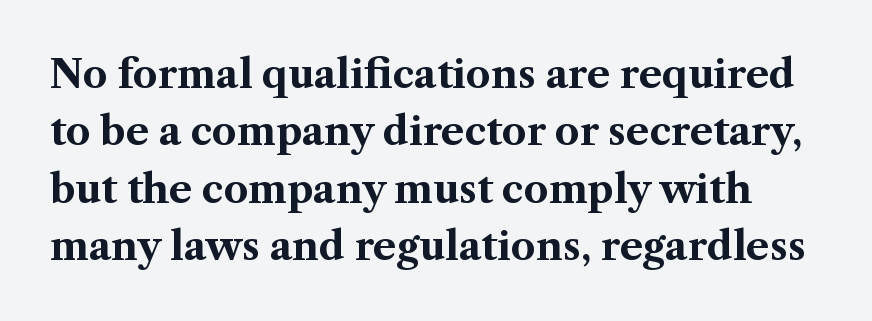
{"serif": "yes", "italic": "no", "bold": "yes", "weight": "bold", "width": "normal", "stroke_contrast": "medium", "x_height": "medium", "monospaced": "no", "underline": "no", "line_spacing": "normal", "line_spacing_ratio": 1.47, "letter_spacing": "normal", "letter_spacing_em": 0.0, "glyph_px": 39}
